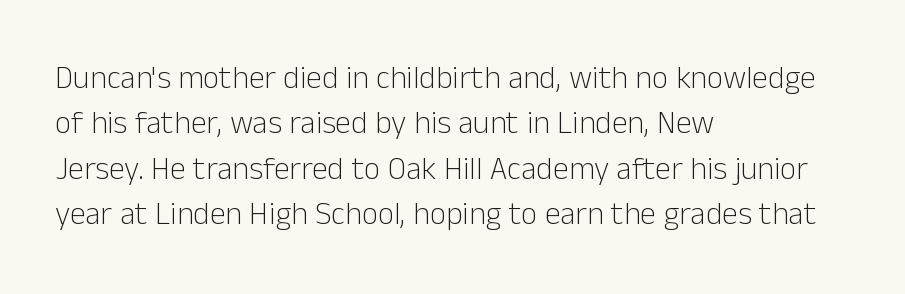
The image shows 32 px light sans-serif type, upright; set left-aligned, normal line spacing (1.42x), normal letter spacing, not underlined; low stroke contrast and a medium x-height.
